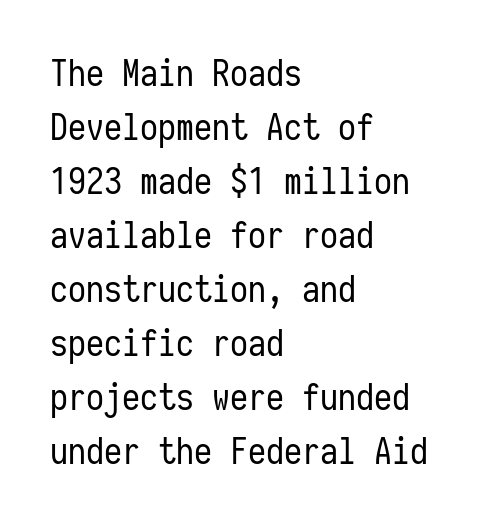
Baseline-to-baseline distance is the conventional proportion of letter height. The face used here is monospaced, like something from a code editor. The letters stand upright; this is a roman face. The weight would be labelled regular, book, light, or lighter still.
